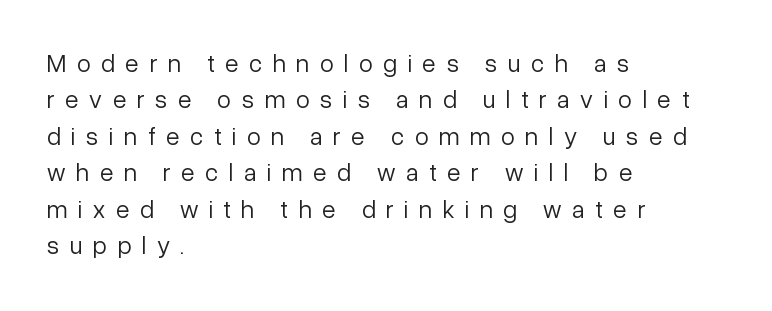
The letters look calm and open, with moderate or lighter stems. Underline: absent. This is roman type, the default non-slanted kind. Between one letter and the next there's a generous, obvious gap. Casual observation: everything's shoved over to the left.
